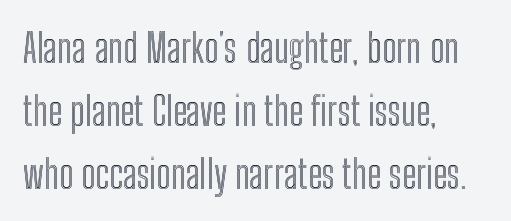
{"italic": "no", "width": "condensed", "x_height": "medium", "monospaced": "no", "underline": "no", "align": "left", "line_spacing": "normal", "line_spacing_ratio": 1.57, "letter_spacing": "normal", "letter_spacing_em": 0.0, "glyph_px": 40}
